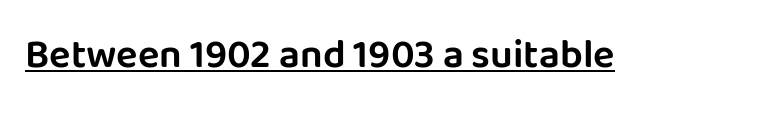
The image shows 40 px sans-serif type, upright; set normal letter spacing, underlined; low stroke contrast and a large x-height.
